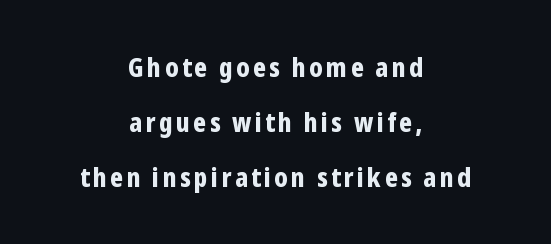
Notice how the passage keeps no hard edge, just a central spine. You can tell it's not italic because the verticals are truly vertical. If you measured baseline to baseline, you'd find a long distance. Honestly, there is no underline to notice here at all.
